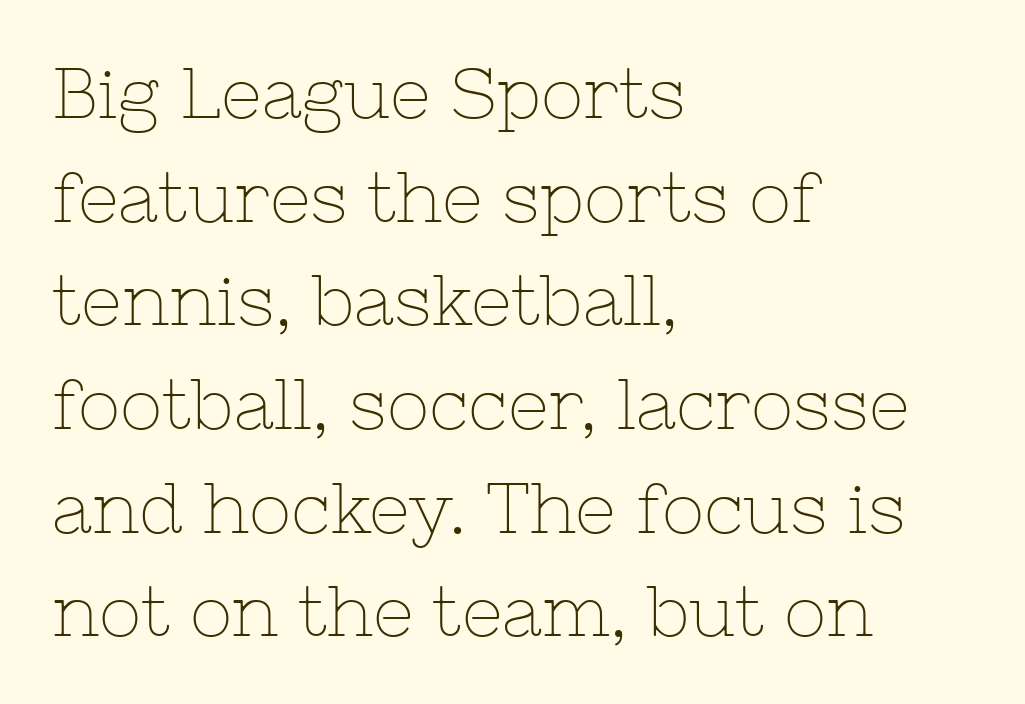
The font's upright variant was chosen for this text. This sample has the flowing, uneven cadence of proportional lettering. Quick note: underline off. The rows are spaced the way most documents space them. The gaps between neighbouring characters are ordinary and unremarkable.
